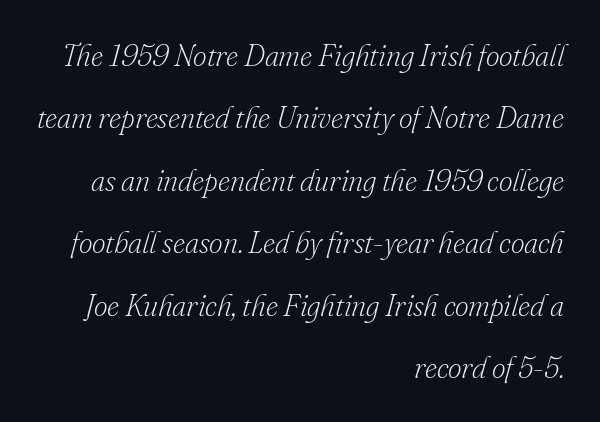
{"serif": "yes", "italic": "yes", "lean": "right", "slant_degrees": 16, "bold": "no", "weight": "light", "width": "normal", "stroke_contrast": "low", "x_height": "small", "monospaced": "no", "underline": "no", "align": "right", "line_spacing": "loose", "line_spacing_ratio": 2.08, "letter_spacing": "normal", "letter_spacing_em": 0.0, "glyph_px": 30}
